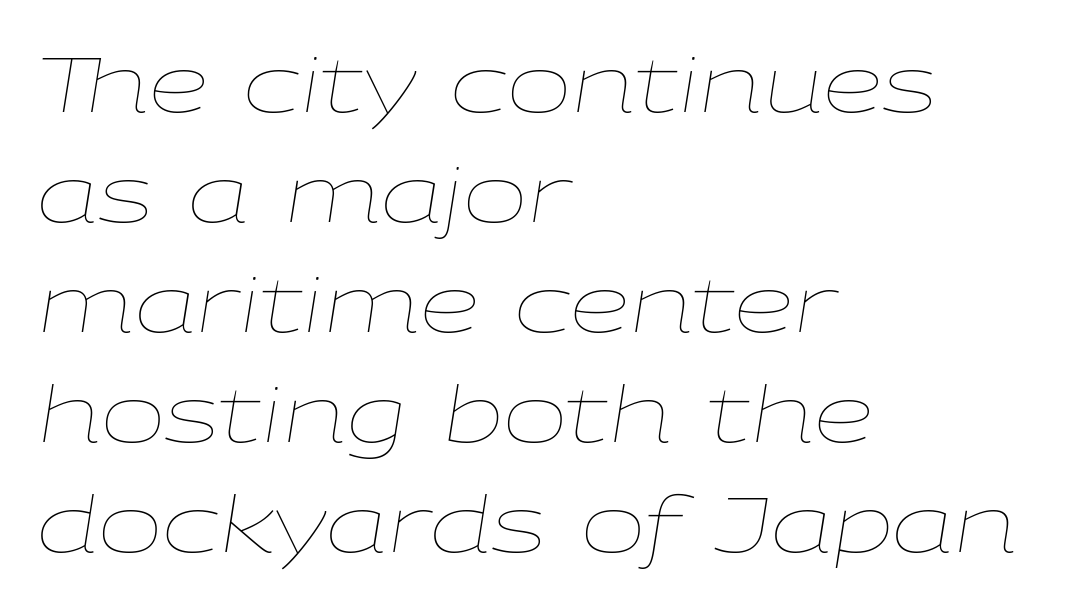
Q: Is the text bold? A: No.
Q: Is the text italic (slanted)? A: Yes, it leans right by about 9 degrees.
Q: Is the text underlined? A: No.
Q: How is the paragraph aligned? A: Left-aligned.
Q: Is the spacing between letters normal or unusually wide? A: Normal.
Q: Is the spacing between lines tight, normal or loose? A: Normal.
Q: Width (condensed, normal, or wide)? A: Wide.
Q: Stroke contrast? A: Low.
Q: x-height? A: Medium.
Q: Monospaced? A: No.
